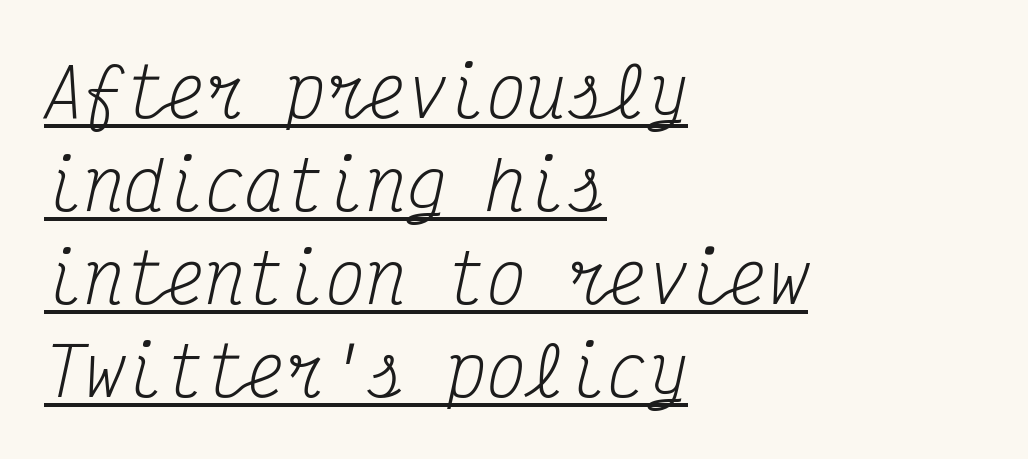
{"serif": "yes", "italic": "yes", "lean": "right", "slant_degrees": 12, "bold": "no", "weight": "regular", "width": "condensed", "stroke_contrast": "medium", "x_height": "medium", "monospaced": "yes", "underline": "yes", "align": "left", "line_spacing": "normal", "line_spacing_ratio": 1.39, "letter_spacing": "normal", "letter_spacing_em": 0.0, "glyph_px": 67}
